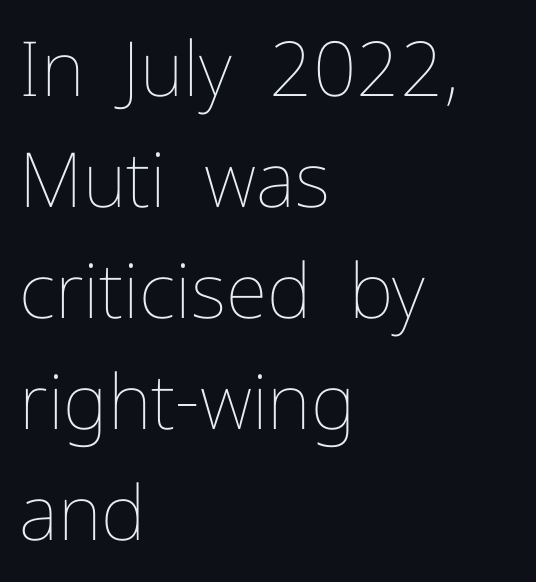
{"italic": "no", "bold": "no", "weight": "thin", "width": "normal", "stroke_contrast": "low", "x_height": "medium", "monospaced": "no", "underline": "no", "align": "left", "line_spacing": "normal", "line_spacing_ratio": 1.46, "letter_spacing": "normal", "letter_spacing_em": 0.0, "glyph_px": 76}
